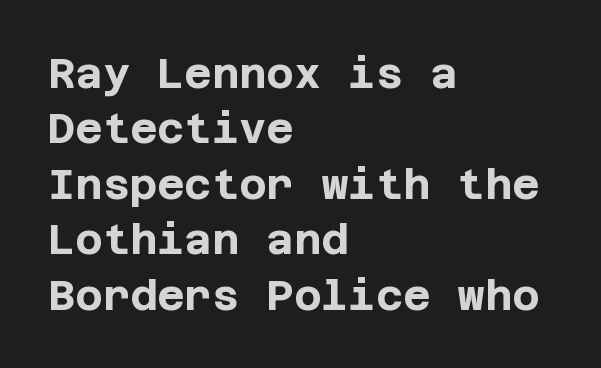
The image shows 42 px bold sans-serif type, upright; set left-aligned, normal line spacing (1.32x), normal letter spacing, not underlined; low stroke contrast and a large x-height.
